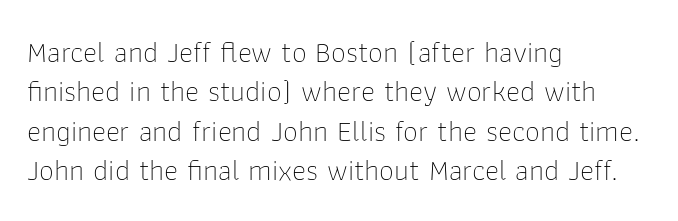
Does extra space separate the letters? No, they use regular spacing. Beneath every word, the page is bare. Nope, not italic — everything's standing straight. Note the varied advance widths — an 'i' is clearly narrower than an 'm'. Caption: face not bold, strokes unweighted. The space between consecutive lines is moderate.
